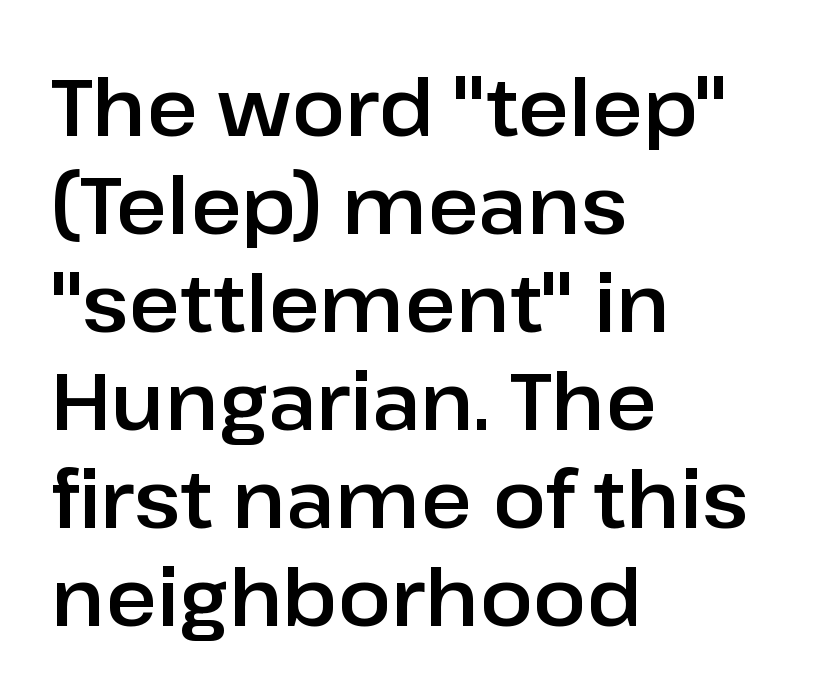
The image shows 79 px sans-serif type, upright; set left-aligned, line spacing 1.24x, normal letter spacing, not underlined; low stroke contrast and a medium x-height.
